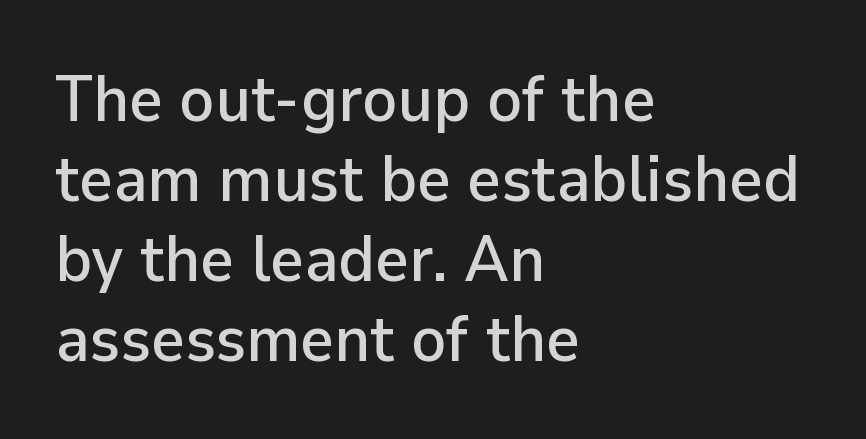
{"serif": "no", "italic": "no", "width": "normal", "stroke_contrast": "low", "x_height": "medium", "monospaced": "no", "underline": "no", "align": "left", "line_spacing_ratio": 1.23, "letter_spacing": "normal", "letter_spacing_em": 0.0, "glyph_px": 65}
